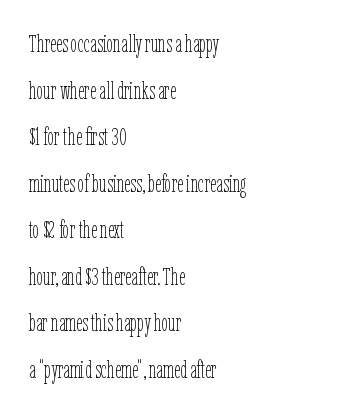
The zone under the glyphs is completely vacant. A typesetter would call this zero additional tracking. Quick note: not italic, upright. Rows of type keep a wide berth in the vertical direction.
